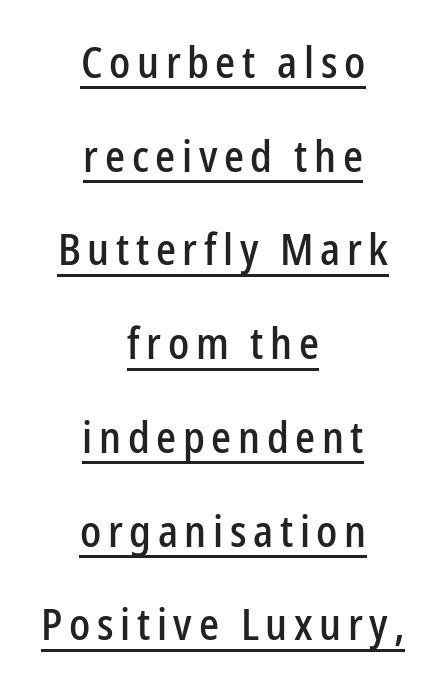
{"serif": "no", "italic": "no", "width": "condensed", "stroke_contrast": "low", "x_height": "medium", "monospaced": "no", "underline": "yes", "align": "center", "line_spacing": "loose", "line_spacing_ratio": 2.13, "glyph_px": 44}
